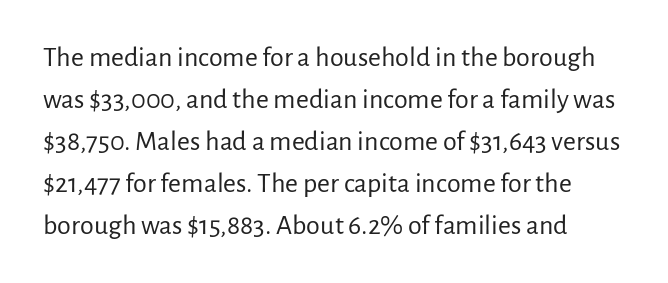
It's the straight-up-and-down kind of type. The zone under the glyphs is completely vacant. Regarding leading, the lines here are spaced in the standard way. Do the characters align in a grid? No, the font is proportional. Classification — sans serif. Nothing unusual about the tracking: characters are spaced as the font intends.
